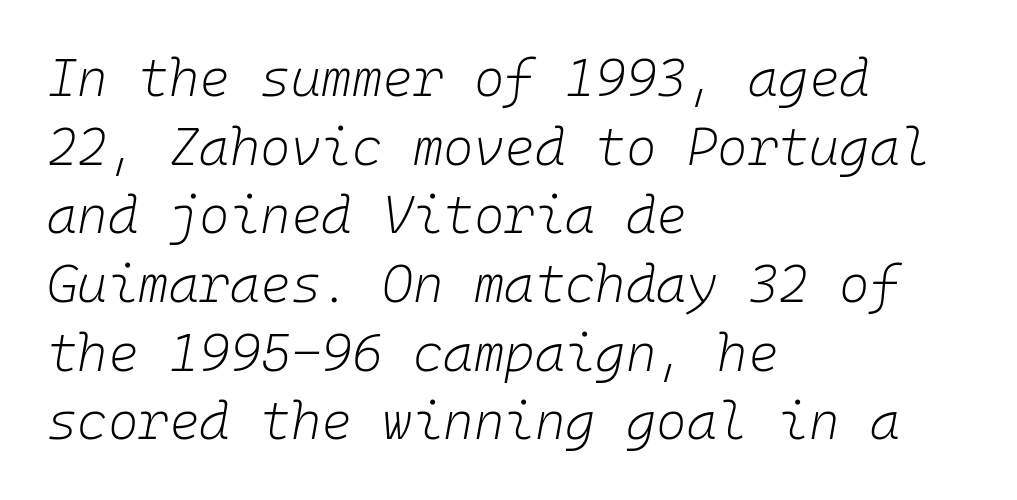
The image shows 52 px light type, italic (leaning right), monospaced; set left-aligned, normal line spacing (1.32x), normal letter spacing, not underlined; low stroke contrast and a medium x-height.
